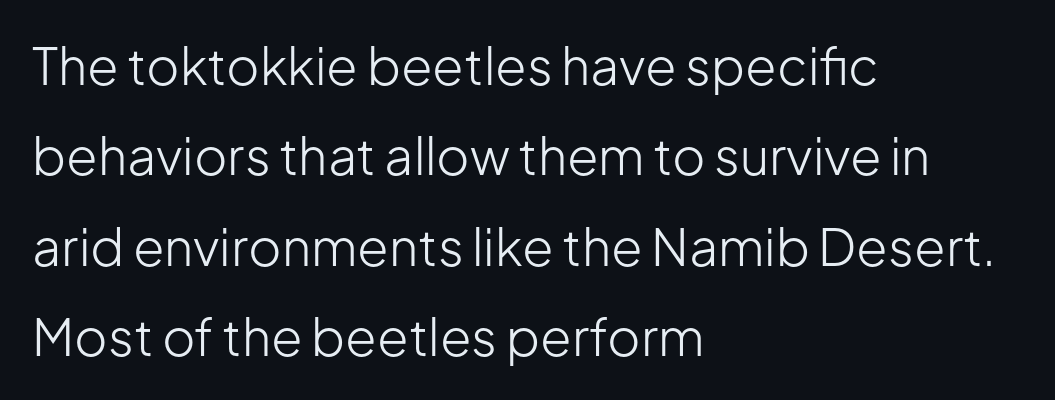
Are there feet on the stems? There aren't — it's a sans. Each letter keeps its own natural width here, so spacing adapts to shape. The passage is arranged the way most books set body copy — flush left. The weight would be labelled regular, book, light, or lighter still.
